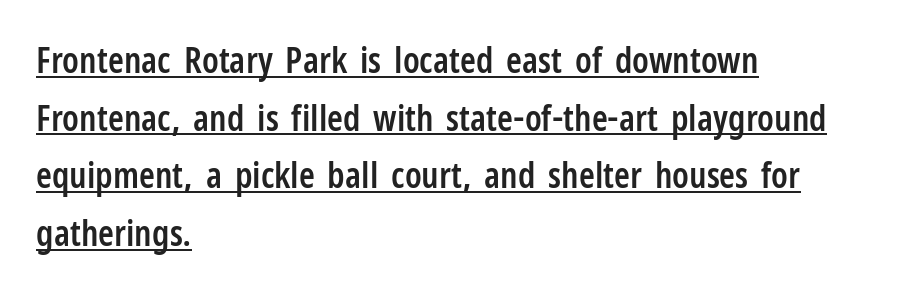
{"serif": "no", "italic": "no", "bold": "semi", "weight": "semibold", "width": "condensed", "stroke_contrast": "low", "x_height": "medium", "monospaced": "no", "underline": "yes", "align": "left", "line_spacing": "normal", "line_spacing_ratio": 1.6, "letter_spacing": "normal", "letter_spacing_em": 0.0, "glyph_px": 36}
